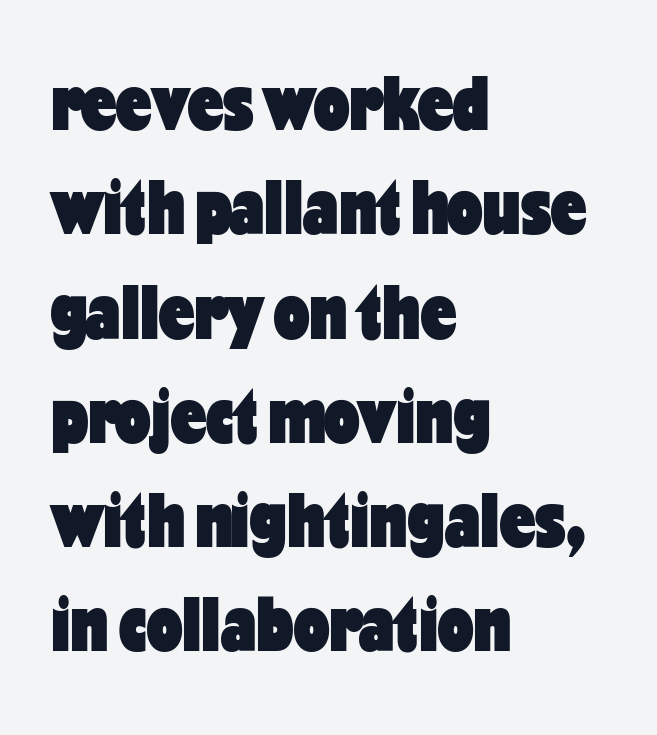
{"serif": "no", "italic": "no", "bold": "yes", "weight": "heavy", "width": "condensed", "stroke_contrast": "low", "x_height": "medium", "monospaced": "no", "underline": "no", "align": "left", "line_spacing": "normal", "line_spacing_ratio": 1.32, "letter_spacing": "normal", "letter_spacing_em": 0.0, "glyph_px": 79}
